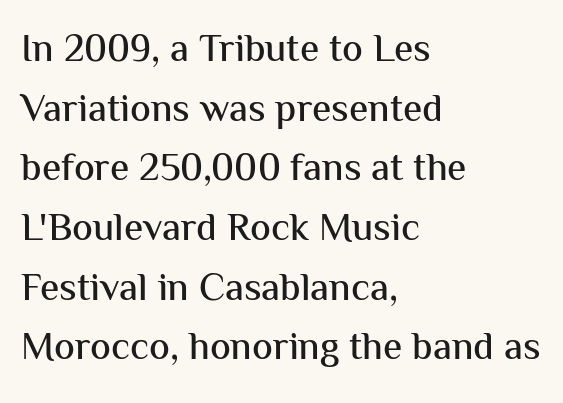
Q: Is the text italic (slanted)? A: No, it is upright.
Q: Is the typeface a serif or a sans-serif typeface? A: Sans-serif.
Q: Is the text underlined? A: No.
Q: How is the paragraph aligned? A: Left-aligned.
Q: Is the spacing between letters normal or unusually wide? A: Normal.
Q: Is the spacing between lines tight, normal or loose? A: Normal.
Q: Width (condensed, normal, or wide)? A: Normal.
Q: Stroke contrast? A: Medium.
Q: x-height? A: Medium.
Q: Monospaced? A: No.
